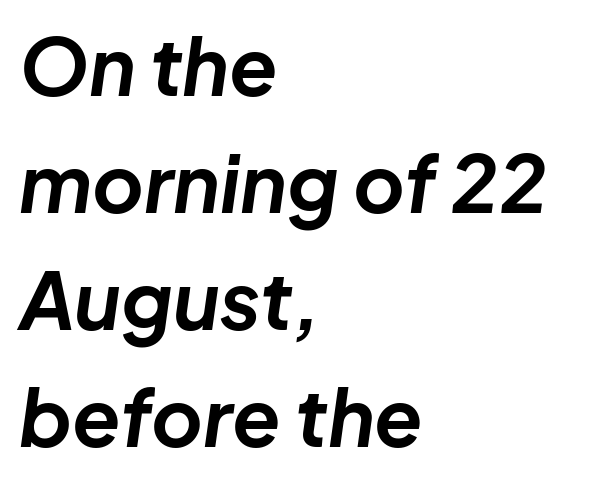
The image shows 79 px bold type, italic (leaning right); set left-aligned, normal line spacing (1.48x), normal letter spacing, not underlined; low stroke contrast and a medium x-height.
